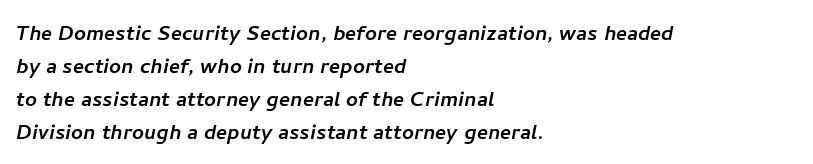
Q: Is the text underlined? A: No.
Q: How is the paragraph aligned? A: Left-aligned.
Q: Is the spacing between letters normal or unusually wide? A: Normal.
Q: Is the spacing between lines tight, normal or loose? A: Normal.
